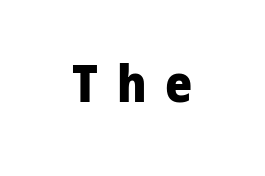
{"serif": "no", "italic": "no", "bold": "yes", "weight": "heavy", "width": "normal", "stroke_contrast": "low", "x_height": "medium", "monospaced": "no", "underline": "no", "align": "center", "letter_spacing": "wide", "letter_spacing_em": 0.36, "glyph_px": 52}
